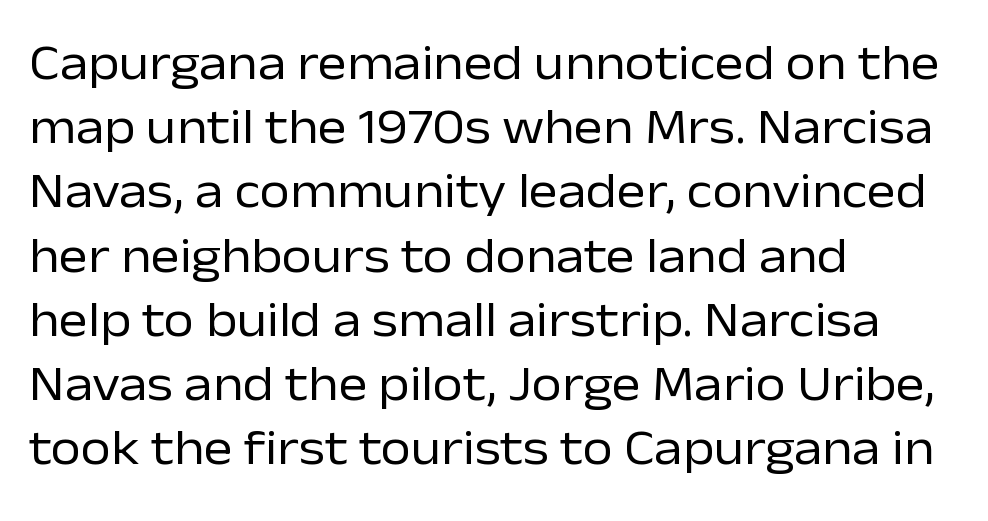
Stem width sits at or under what a default text font uses. Does the lettering tilt? It doesn't — this is upright. Casual observation: everything's shoved over to the left. Regular leading. Note the varied advance widths — an 'i' is clearly narrower than an 'm'. Between one letter and the next there's only the usual sliver of space.
